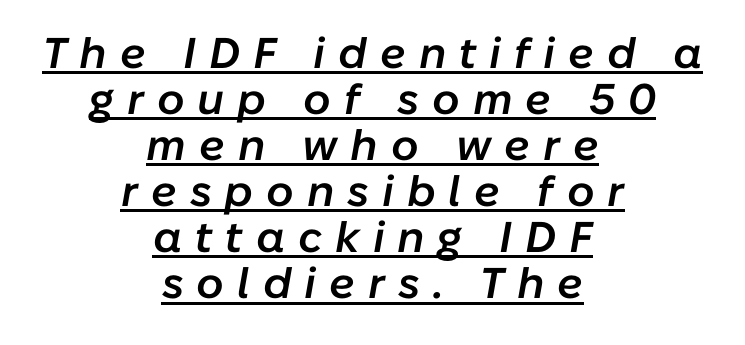
Note the varied advance widths — an 'i' is clearly narrower than an 'm'. The rendering uses the underline text-decoration. This sample trades vertical openness for compactness between lines. How are the letters spaced? Widely, with obvious added tracking. Emphasis-style slanted type is in use.
